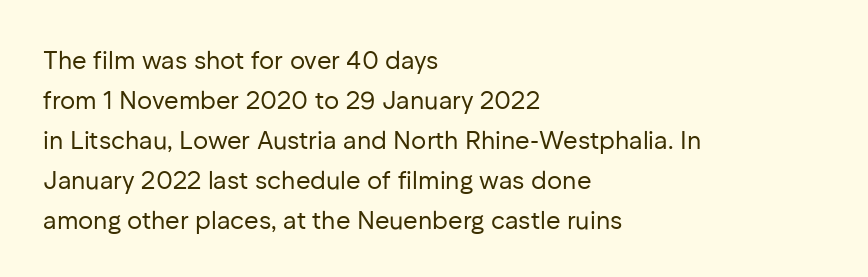
{"italic": "no", "bold": "no", "underline": "no", "align": "left", "line_spacing": "normal", "line_spacing_ratio": 1.6, "letter_spacing": "normal", "letter_spacing_em": 0.0, "glyph_px": 25}
